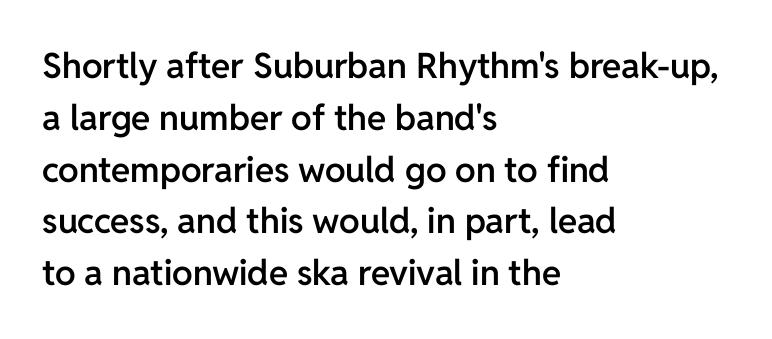
The image shows 35 px semibold sans-serif type, upright; set left-aligned, normal line spacing (1.48x), normal letter spacing, not underlined; low stroke contrast and a medium x-height.
